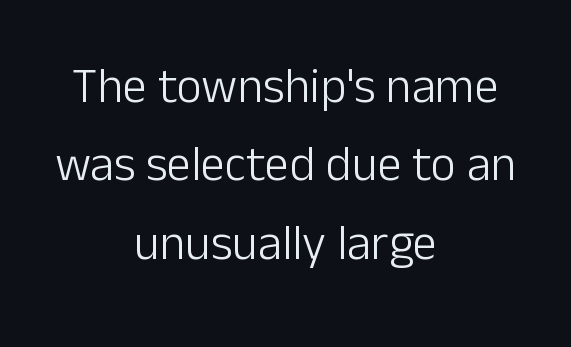
{"serif": "no", "italic": "no", "bold": "no", "weight": "light", "width": "normal", "stroke_contrast": "low", "x_height": "medium", "monospaced": "no", "underline": "no", "align": "center", "line_spacing": "normal", "line_spacing_ratio": 1.6, "letter_spacing": "normal", "letter_spacing_em": 0.0, "glyph_px": 49}
